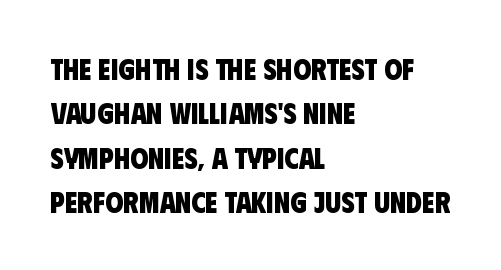
Is this a fixed-width face? No — the glyphs have proportional, varying widths. Anything drawn beneath the words? Only blank space. Examine the stroke ends and you'll find no serifs. Look at the tracking — it's just the regular setting, nothing added. Baseline-to-baseline distance is the conventional proportion of letter height. Emphasis by weight is at full strength: bold.
